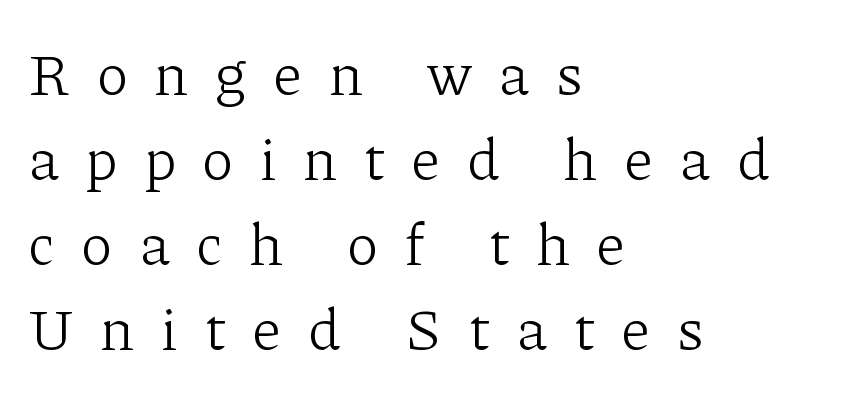
Q: Is the text bold? A: No.
Q: Is the text italic (slanted)? A: No, it is upright.
Q: Is the typeface a serif or a sans-serif typeface? A: Serif.
Q: Is the text underlined? A: No.
Q: How is the paragraph aligned? A: Left-aligned.
Q: Is the spacing between letters normal or unusually wide? A: Unusually wide.
Q: Is the spacing between lines tight, normal or loose? A: Normal.
Q: Width (condensed, normal, or wide)? A: Normal.
Q: Stroke contrast? A: Low.
Q: x-height? A: Medium.
Q: Monospaced? A: No.
